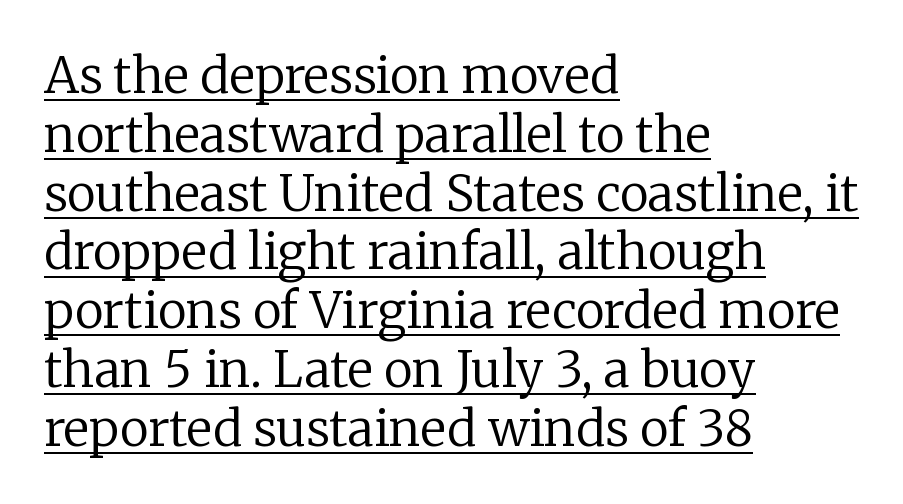
Character widths vary here, with narrow letters taking less room than wide ones. Every character sits straight up, as roman type does. In terms of letterform style, serifs are clearly present. The cut favours lightness, reaching ordinary text weight at its darkest. Emphasis is given by a line drawn under the lettering.
